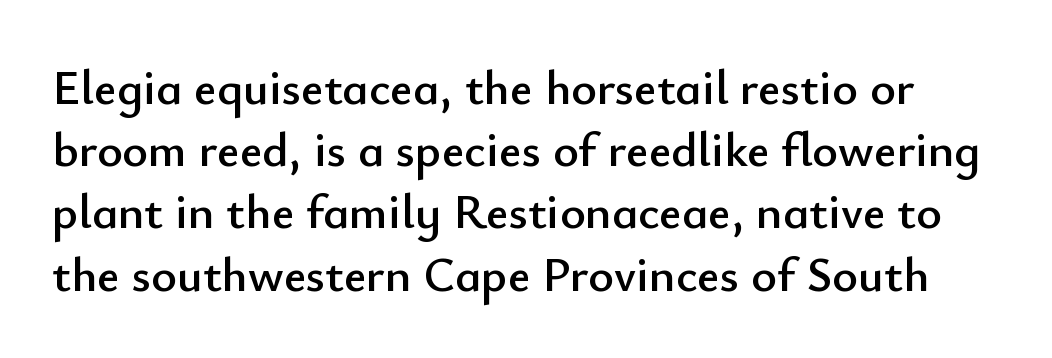
The image shows 49 px sans-serif type, upright; set normal line spacing (1.27x), normal letter spacing, not underlined; low stroke contrast and a small x-height.
